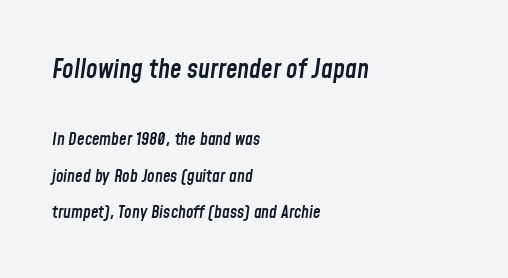
Q: Is the text bold? A: Semi-bold.
Q: Is the text italic (slanted)? A: Yes, it leans right by about 8 degrees.
Q: Is the text underlined? A: No.
Q: How is the paragraph aligned? A: Left-aligned.
Q: Is the spacing between letters normal or unusually wide? A: Normal.
Q: Is the spacing between lines tight, normal or loose? A: Loose.
Q: Which block of text is set in a larger size, the first (top) or the second (bottom)? A: The first (top) one.
